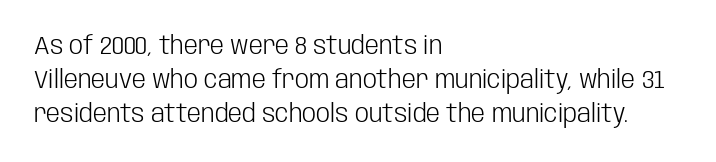
{"italic": "no", "bold": "no", "underline": "no", "align": "left", "line_spacing": "normal", "line_spacing_ratio": 1.36, "letter_spacing": "normal", "letter_spacing_em": 0.0, "glyph_px": 25}
